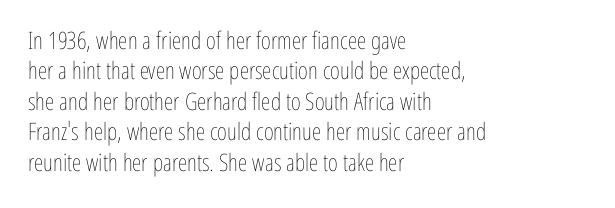
The image shows 24 px text type, upright; set left-aligned, normal line spacing (1.27x), normal letter spacing, not underlined.
